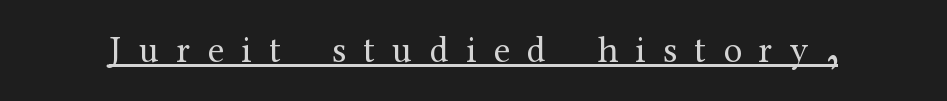
There is plenty of visible air inserted between adjacent glyphs. The passage shown is typed in a proportional face where columns would drift. Is the type heavy? It reads as light-to-regular instead. Like a heading marked for emphasis, these lines bear an underscore.
